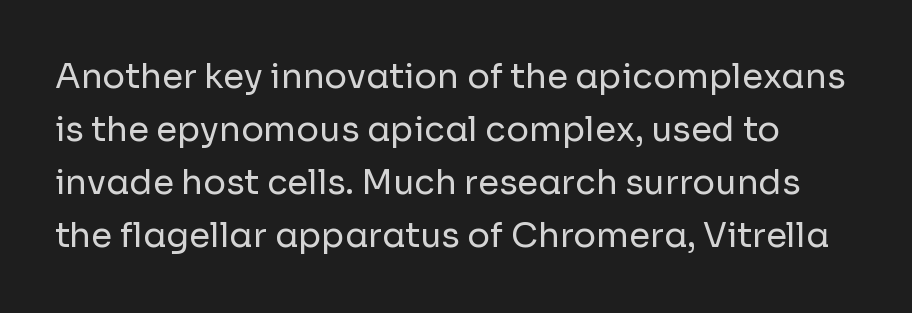
{"serif": "no", "italic": "no", "bold": "no", "weight": "regular", "width": "normal", "stroke_contrast": "low", "x_height": "medium", "monospaced": "no", "underline": "no", "line_spacing": "normal", "line_spacing_ratio": 1.56, "letter_spacing": "normal", "letter_spacing_em": 0.0, "glyph_px": 34}
